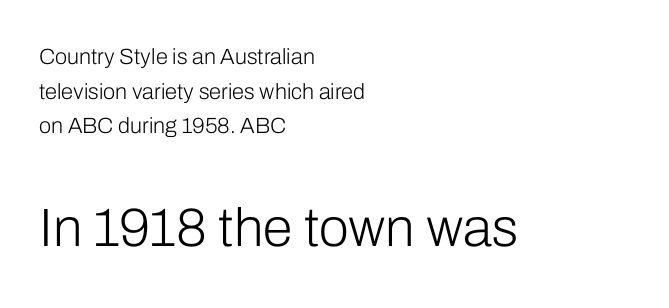
{"serif": "no", "italic": "no", "bold": "no", "weight": "light", "width": "normal", "stroke_contrast": "low", "x_height": "medium", "monospaced": "no", "underline": "no", "align": "left", "line_spacing": "normal", "line_spacing_ratio": 1.57, "letter_spacing": "normal", "letter_spacing_em": 0.0, "larger_block": "second", "size_ratio": 2.45, "glyph_px": 54}
